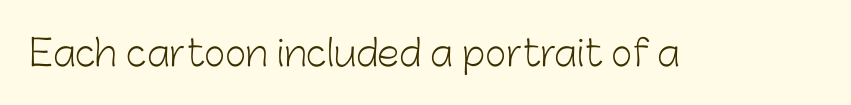
{"serif": "no", "italic": "no", "bold": "no", "weight": "light", "width": "normal", "stroke_contrast": "low", "x_height": "medium", "monospaced": "no", "underline": "no", "letter_spacing": "normal", "letter_spacing_em": 0.0, "glyph_px": 36}
